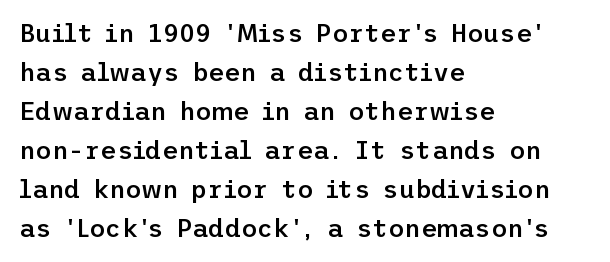
{"italic": "no", "bold": "semi", "underline": "no", "align": "left", "line_spacing": "normal", "line_spacing_ratio": 1.56, "letter_spacing": "normal", "letter_spacing_em": 0.0, "glyph_px": 25}
